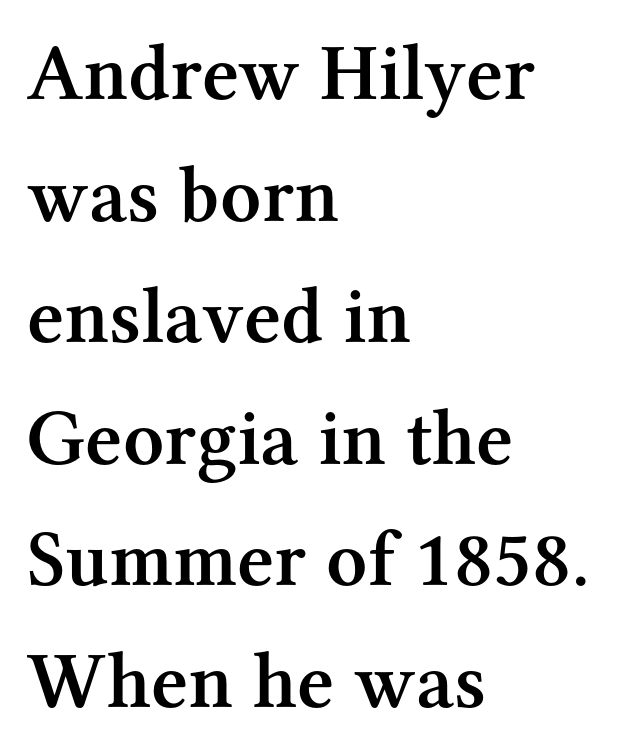
The image shows 80 px semibold serif type, upright; set left-aligned, normal line spacing (1.52x), normal letter spacing, not underlined; medium stroke contrast and a medium x-height.
